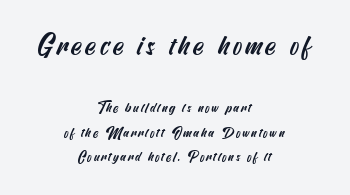
The image shows 28 px condensed sans-serif type; set centered, line spacing 1.75x, not underlined; the first (top) block is 2.0x larger; medium stroke contrast and a small x-height.
